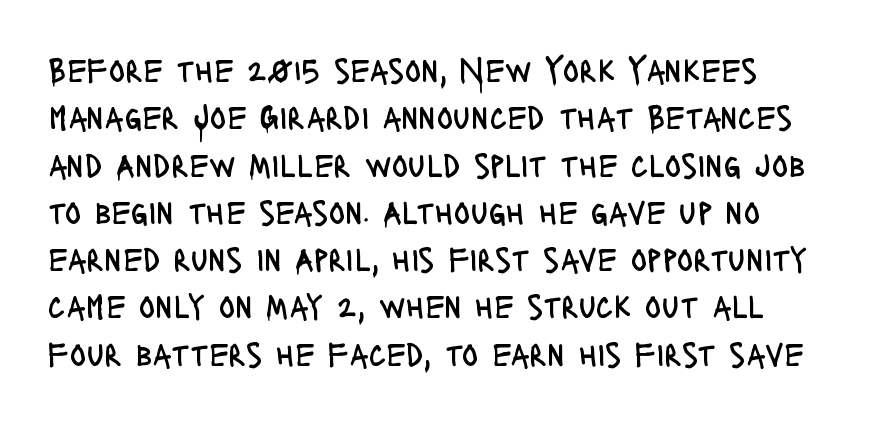
The space beneath each line is pristine and unruled. Tall strokes in this sample are plumb rather than angled. The designer left line spacing at the default. Standard letterfit; no display-style spreading of the glyphs. Stems here are at most as thick as an everyday book face. Here the designer chose a conventional face with non-uniform glyph widths.
